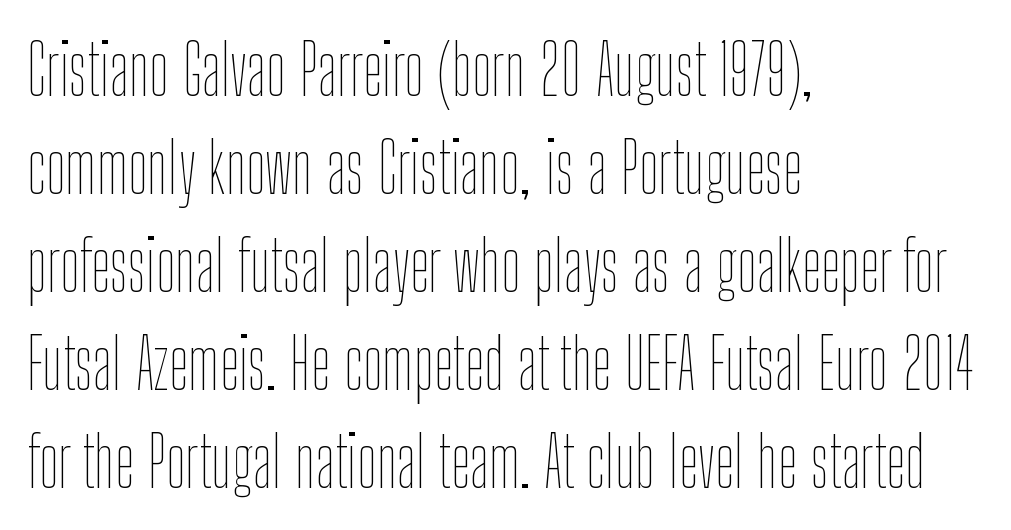
The image shows 70 px thin, condensed type, upright; set left-aligned, normal line spacing (1.4x), normal letter spacing, not underlined; low stroke contrast and a medium x-height.
